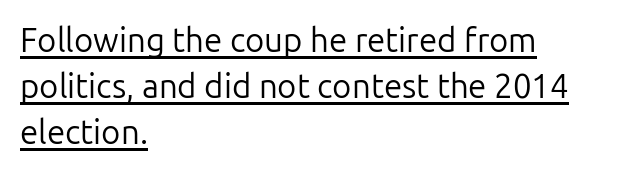
Teacher's note: observe the even left margin — that is flush-left alignment. Quick note: not italic, upright. Stroke mass is kept to a normal reading level or below. A normal amount of white space separates one row of letters from the next. Think of a printed novel: that variable character pitch is what you see here.
